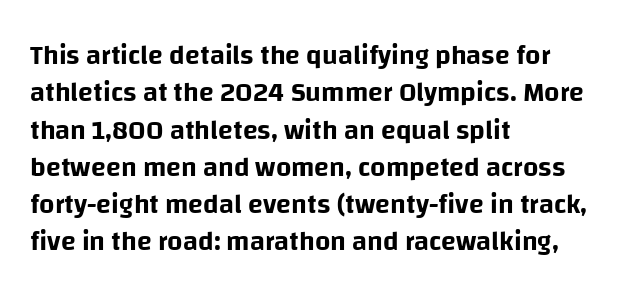
The image shows 27 px text type, upright; set left-aligned, normal line spacing (1.38x), normal letter spacing, not underlined.
